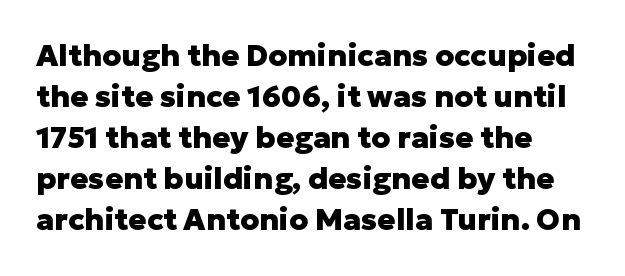
Q: Is the text bold? A: Yes.
Q: Is the text italic (slanted)? A: No, it is upright.
Q: Is the typeface a serif or a sans-serif typeface? A: Sans-serif.
Q: Is the text underlined? A: No.
Q: How is the paragraph aligned? A: Left-aligned.
Q: Is the spacing between letters normal or unusually wide? A: Normal.
Q: Is the spacing between lines tight, normal or loose? A: Normal.
Q: Width (condensed, normal, or wide)? A: Normal.
Q: Stroke contrast? A: Low.
Q: x-height? A: Medium.
Q: Monospaced? A: No.
